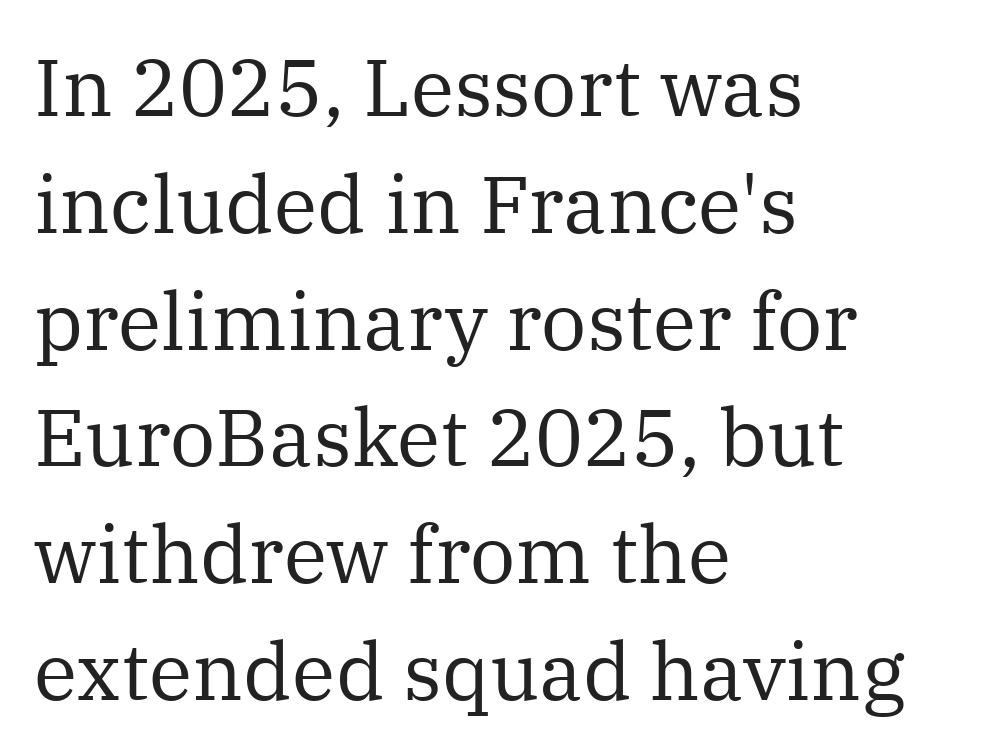
{"serif": "yes", "italic": "no", "bold": "no", "weight": "regular", "width": "normal", "stroke_contrast": "medium", "x_height": "medium", "monospaced": "no", "underline": "no", "align": "left", "line_spacing": "normal", "line_spacing_ratio": 1.46, "letter_spacing": "normal", "letter_spacing_em": 0.0, "glyph_px": 80}
